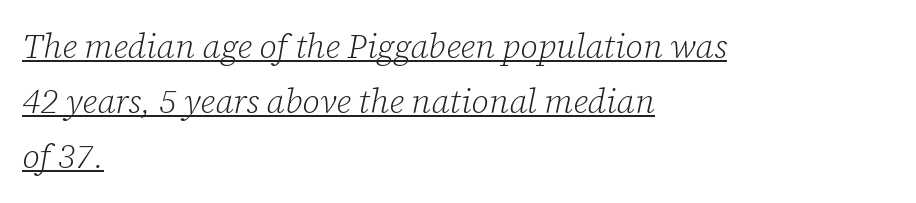
The image shows 34 px light serif type, italic (leaning right); set left-aligned, normal line spacing (1.62x), normal letter spacing, underlined; low stroke contrast and a medium x-height.
